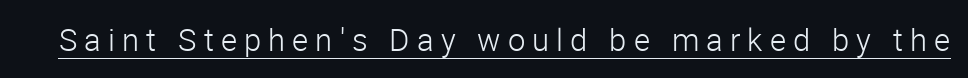
The image shows 31 px light sans-serif type, upright; set unusually wide letter spacing (+0.23 em), underlined; low stroke contrast and a medium x-height.
